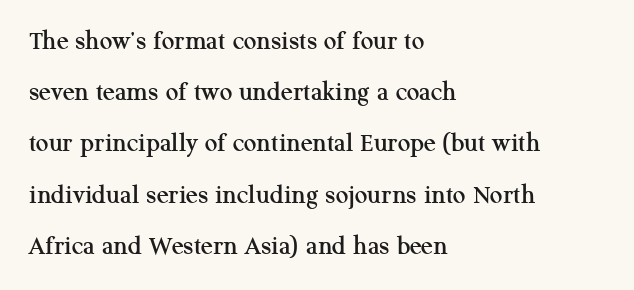
Q: Is the text italic (slanted)? A: No, it is upright.
Q: Is the typeface a serif or a sans-serif typeface? A: Serif.
Q: Is the text underlined? A: No.
Q: How is the paragraph aligned? A: Left-aligned.
Q: Is the spacing between letters normal or unusually wide? A: Normal.
Q: Width (condensed, normal, or wide)? A: Normal.
Q: Stroke contrast? A: Medium.
Q: x-height? A: Medium.
Q: Monospaced? A: No.
